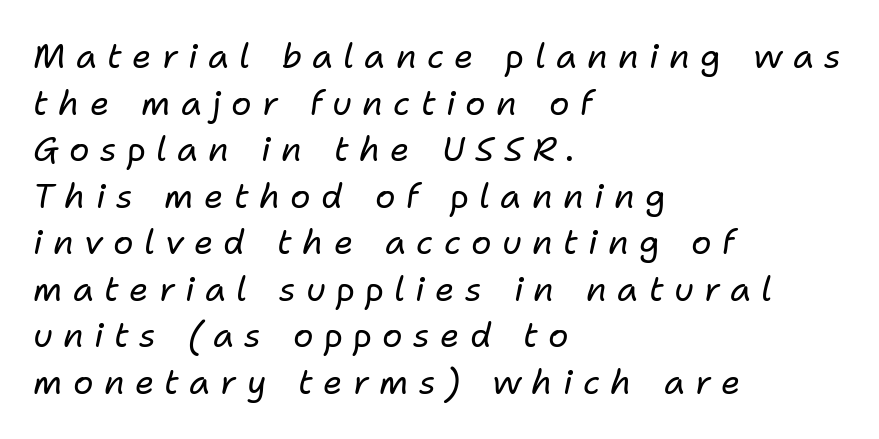
{"italic": "yes", "lean": "right", "slant_degrees": 11, "bold": "no", "weight": "regular", "width": "normal", "stroke_contrast": "low", "x_height": "medium", "monospaced": "no", "underline": "no", "align": "left", "line_spacing": "normal", "line_spacing_ratio": 1.37, "letter_spacing": "wide", "letter_spacing_em": 0.3, "glyph_px": 34}
